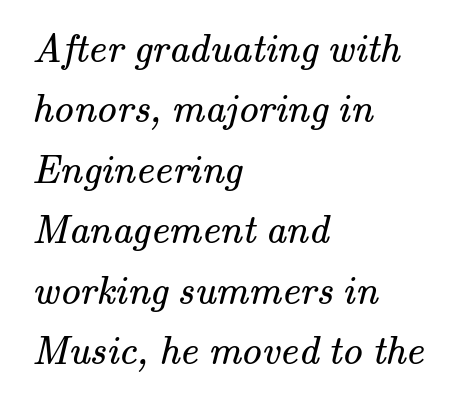
{"serif": "yes", "bold": "no", "weight": "regular", "width": "normal", "stroke_contrast": "medium", "x_height": "small", "monospaced": "no", "underline": "no", "align": "left", "line_spacing": "normal", "line_spacing_ratio": 1.51, "letter_spacing": "normal", "letter_spacing_em": 0.0, "glyph_px": 40}
